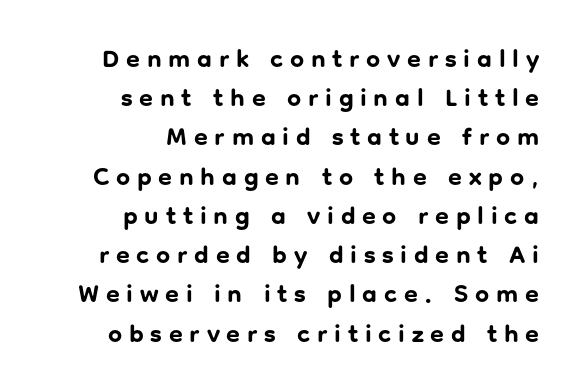
{"italic": "no", "bold": "yes", "underline": "no", "align": "right", "line_spacing": "normal", "line_spacing_ratio": 1.57, "letter_spacing": "wide", "letter_spacing_em": 0.27, "glyph_px": 25}
